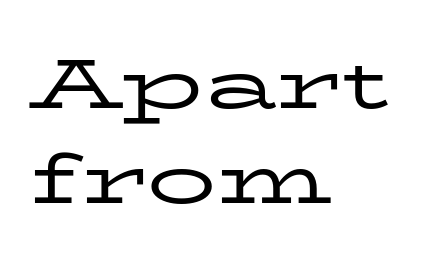
The image shows 69 px regular-weight, wide serif type, upright; set left-aligned, normal line spacing (1.38x), normal letter spacing, not underlined; low stroke contrast and a medium x-height.
